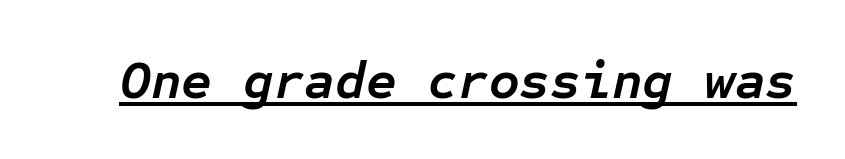
{"italic": "yes", "lean": "right", "slant_degrees": 12, "bold": "yes", "weight": "semibold", "width": "normal", "stroke_contrast": "low", "x_height": "medium", "monospaced": "yes", "underline": "yes", "letter_spacing": "normal", "letter_spacing_em": 0.0, "glyph_px": 53}
